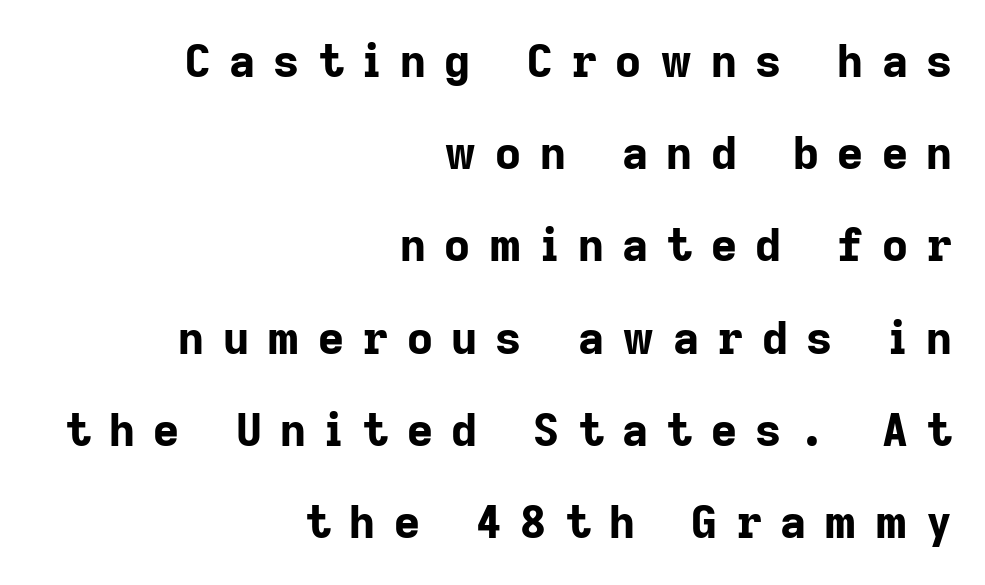
{"serif": "no", "italic": "no", "bold": "yes", "weight": "bold", "width": "normal", "stroke_contrast": "low", "x_height": "medium", "monospaced": "no", "underline": "no", "align": "right", "line_spacing": "loose", "line_spacing_ratio": 2.05, "letter_spacing": "wide", "letter_spacing_em": 0.41, "glyph_px": 45}
